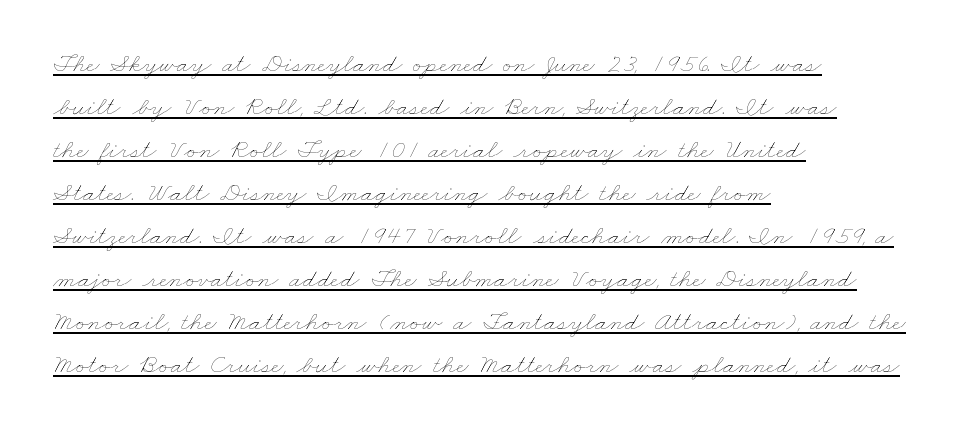
{"bold": "no", "underline": "yes", "align": "left", "line_spacing": "normal", "line_spacing_ratio": 1.59, "letter_spacing": "normal", "letter_spacing_em": 0.0, "glyph_px": 27}
